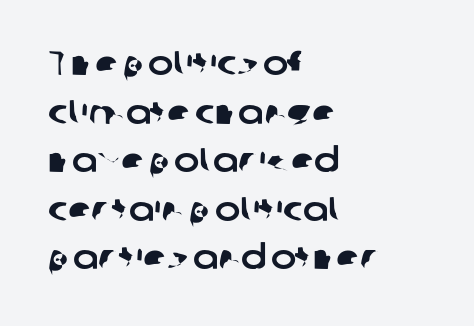
Is this a fixed-width face? No — the glyphs have proportional, varying widths. Observe the absence of serifs on each vertical stroke in this sample. The block of text has a typical density, with ordinary space between rows. The horizontal fit of the characters is conventional and even. Plain, unruled lines of type. Teacher's note: observe the even left margin — that is flush-left alignment.
